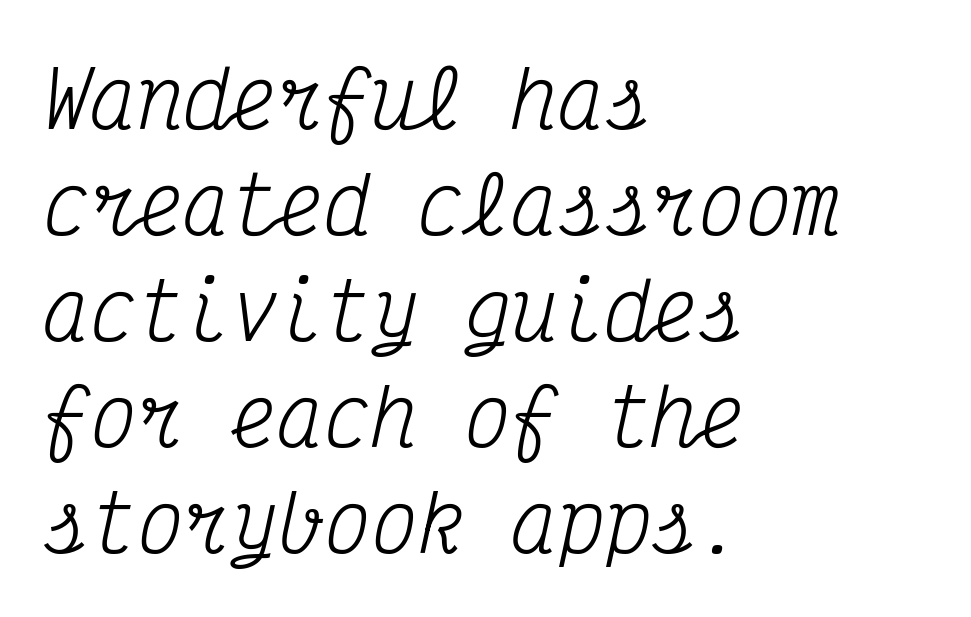
The image shows 78 px regular-weight, condensed serif type, italic (leaning right), monospaced; set left-aligned, normal line spacing (1.36x), normal letter spacing, not underlined; medium stroke contrast and a medium x-height.
